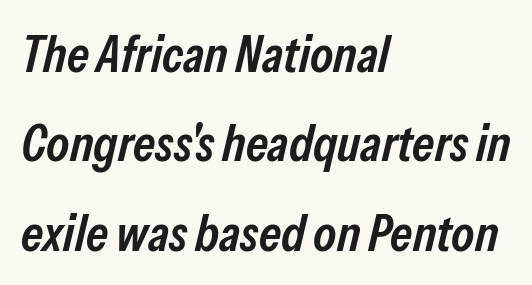
The image shows 52 px semibold, condensed type, italic (leaning right); set left-aligned, line spacing 1.72x, normal letter spacing, not underlined; low stroke contrast and a medium x-height.
